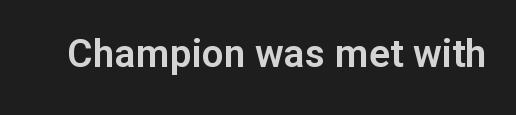
Vertical strokes here are truly vertical. Type without underlining. Here the designer chose a conventional face with non-uniform glyph widths. Font category for this specimen: sans-serif.
